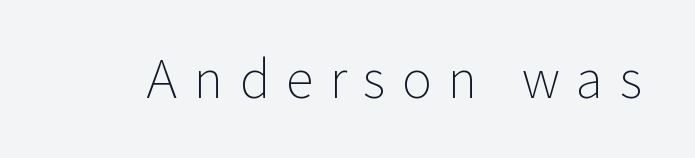
{"serif": "no", "italic": "no", "bold": "no", "weight": "light", "width": "normal", "stroke_contrast": "low", "x_height": "medium", "monospaced": "no", "underline": "no", "letter_spacing": "wide", "letter_spacing_em": 0.32, "glyph_px": 51}
